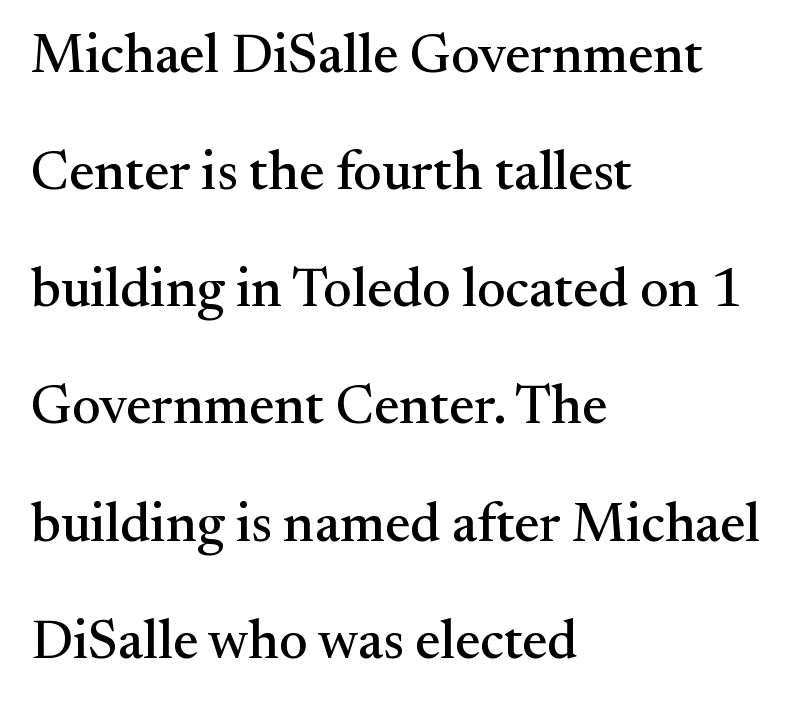
In CSS terms this would be text-align: left. Upright lettering throughout. Do the characters align in a grid? No, the font is proportional. Rows of type keep a wide berth in the vertical direction. You can tell from the footed stems that serif type was used. Inter-character spacing is left at the font's built-in metrics.
